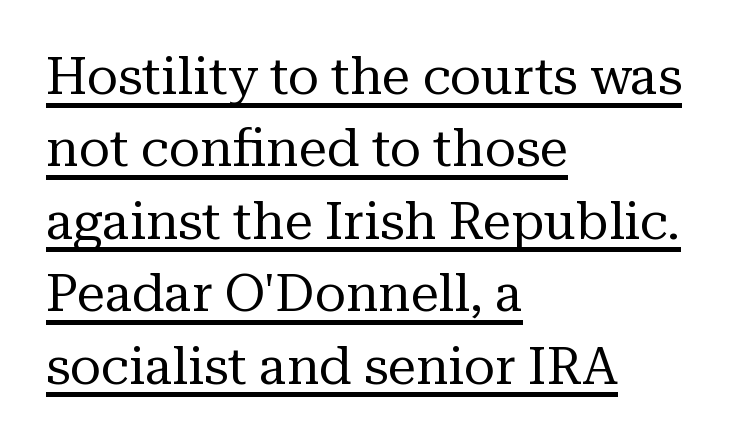
The face used here is seriffed, in the tradition of book romans. Compared with undecorated copy, this sample adds a rule below the words. Posture: upright roman. This sample uses plain, unmodified letter spacing.
